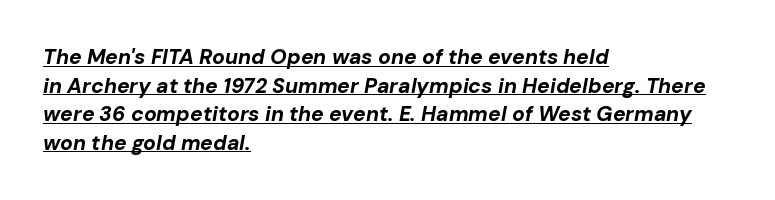
{"italic": "yes", "lean": "right", "slant_degrees": 10, "bold": "yes", "underline": "yes", "align": "left", "line_spacing": "normal", "line_spacing_ratio": 1.36, "letter_spacing": "normal", "letter_spacing_em": 0.0, "glyph_px": 21}
